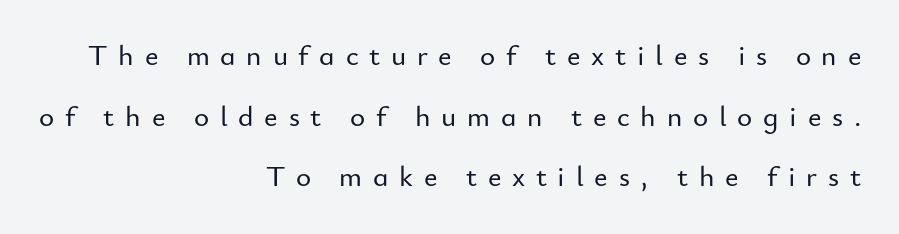
Check under the words: just untouched page. The axis of the letterforms is exactly vertical. Tracking value appears strongly positive — letters spread wide. Stroke terminals: plain, sans-serif. Each letter keeps its own natural width here, so spacing adapts to shape. Vertical spacing — loose.
